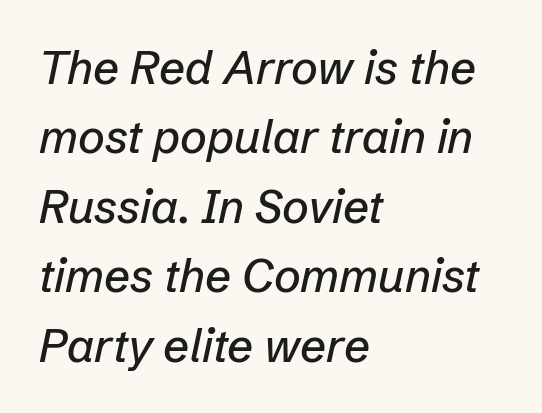
{"italic": "yes", "lean": "right", "slant_degrees": 12, "width": "normal", "stroke_contrast": "low", "x_height": "medium", "monospaced": "no", "underline": "no", "align": "left", "line_spacing": "normal", "line_spacing_ratio": 1.51, "letter_spacing": "normal", "letter_spacing_em": 0.0, "glyph_px": 46}
